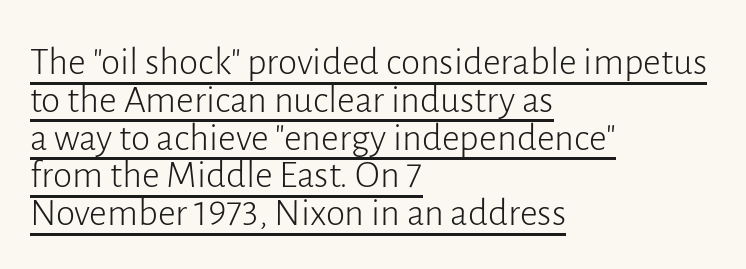
{"serif": "no", "italic": "no", "bold": "no", "weight": "light", "width": "normal", "stroke_contrast": "low", "x_height": "medium", "monospaced": "no", "underline": "yes", "align": "left", "line_spacing": "tight", "line_spacing_ratio": 0.97, "letter_spacing": "normal", "letter_spacing_em": 0.0, "glyph_px": 39}
